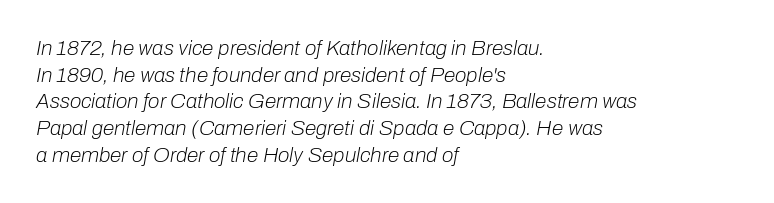
The image shows 21 px text type, italic (leaning right); set left-aligned, normal line spacing (1.27x), normal letter spacing, not underlined.
